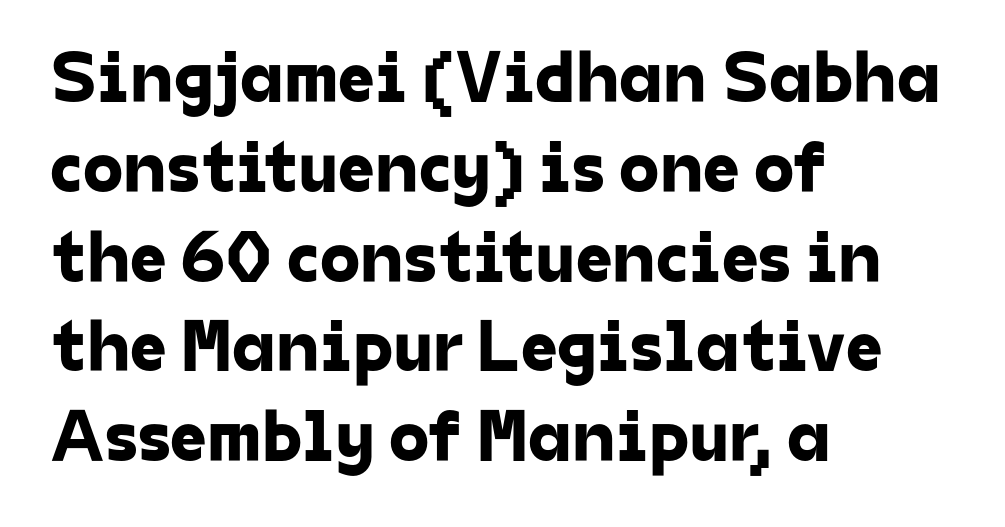
Q: Is the typeface a serif or a sans-serif typeface? A: Sans-serif.
Q: Is the text underlined? A: No.
Q: How is the paragraph aligned? A: Left-aligned.
Q: Is the spacing between letters normal or unusually wide? A: Normal.
Q: Width (condensed, normal, or wide)? A: Normal.
Q: Stroke contrast? A: Low.
Q: x-height? A: Medium.
Q: Monospaced? A: No.
